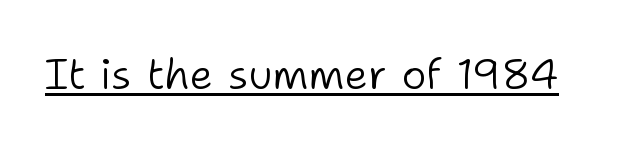
The image shows 43 px light sans-serif type, upright; set normal letter spacing, underlined; low stroke contrast and a medium x-height.
